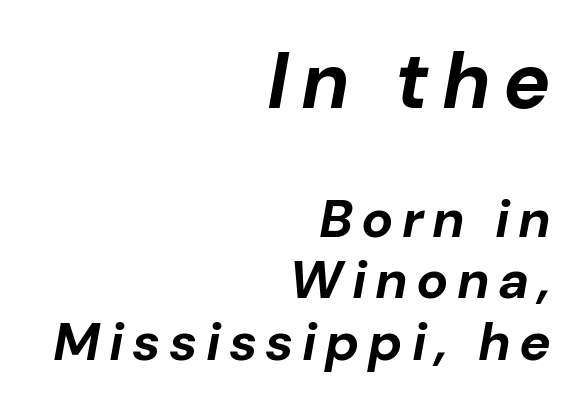
{"italic": "yes", "lean": "right", "slant_degrees": 10, "bold": "yes", "weight": "bold", "width": "normal", "stroke_contrast": "low", "x_height": "medium", "monospaced": "no", "underline": "no", "align": "right", "line_spacing_ratio": 1.16, "larger_block": "first", "size_ratio": 1.49, "glyph_px": 79}
